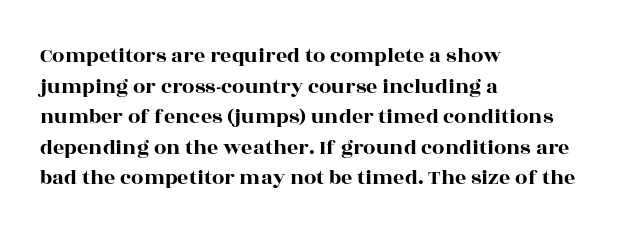
The image shows 22 px text type, upright; set left-aligned, normal line spacing (1.39x), normal letter spacing, not underlined.
